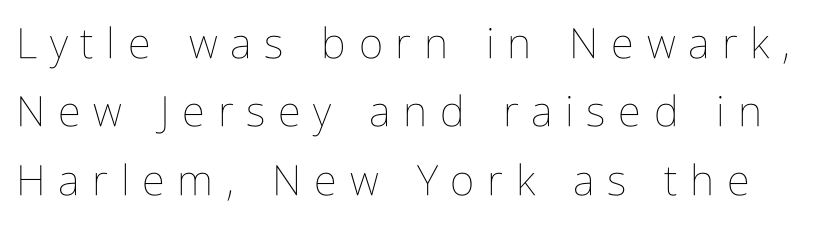
A bare baseline throughout the passage. Compared with typical paragraphs, the rows here are spaced about the same. This sample has the flowing, uneven cadence of proportional lettering. Heaviness? Minimal to ordinary, like unemphasized prose. The axis of the letterforms is exactly vertical. Words appear elongated and porous because spacing is wide.
